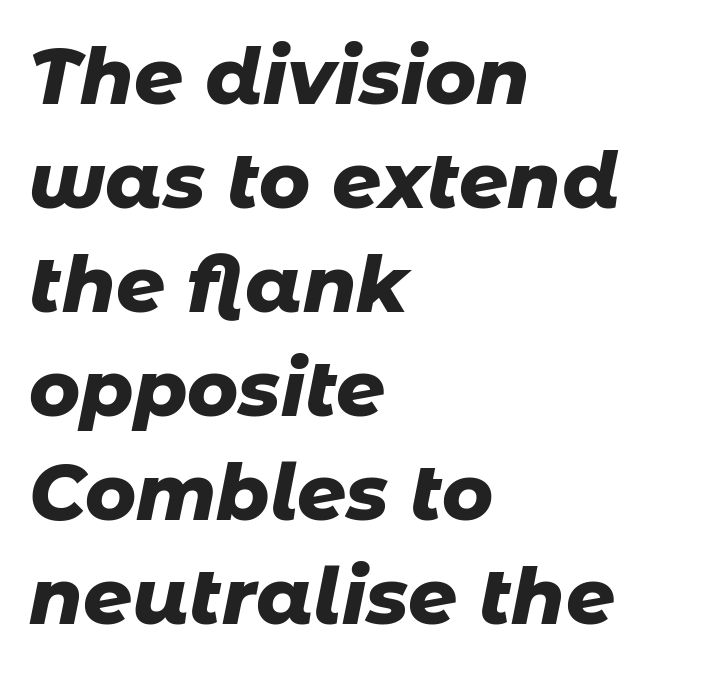
The image shows 77 px heavy type, italic (leaning right); set left-aligned, normal line spacing (1.35x), normal letter spacing, not underlined; low stroke contrast and a medium x-height.
